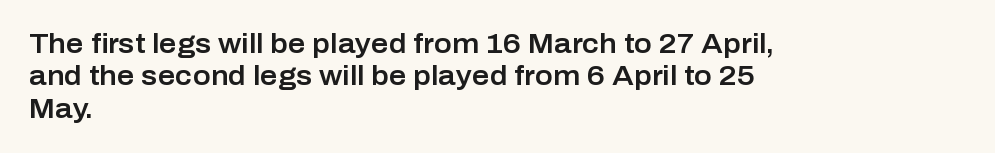
Q: Is the text italic (slanted)? A: No, it is upright.
Q: Is the text underlined? A: No.
Q: How is the paragraph aligned? A: Left-aligned.
Q: Is the spacing between letters normal or unusually wide? A: Normal.
